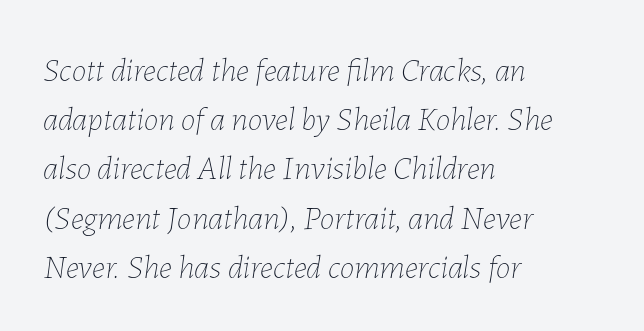
If you drew a line through each stem, it would be angled. Note the varied advance widths — an 'i' is clearly narrower than an 'm'. Nobody drew a line under any word here. Normally led — the rows are evenly, conventionally spaced.
